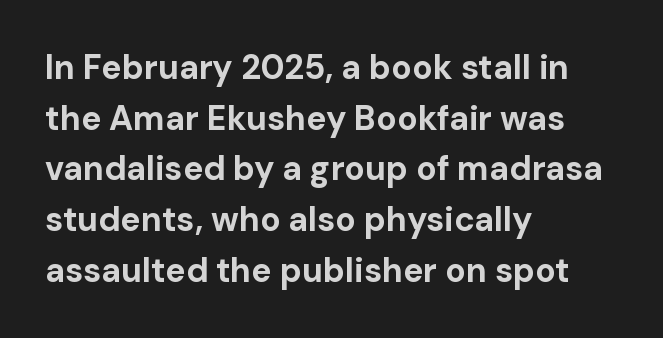
{"serif": "no", "italic": "no", "bold": "yes", "weight": "bold", "width": "normal", "stroke_contrast": "low", "x_height": "medium", "monospaced": "no", "underline": "no", "align": "left", "line_spacing": "normal", "line_spacing_ratio": 1.49, "letter_spacing": "normal", "letter_spacing_em": 0.0, "glyph_px": 34}
